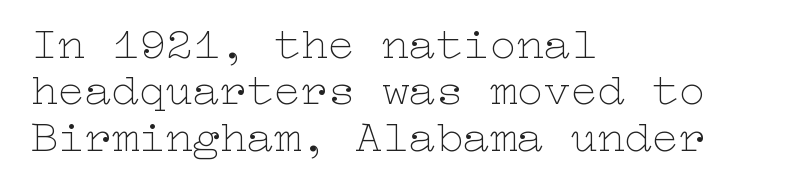
The image shows 45 px thin, wide type, upright; set left-aligned, tight line spacing (1.03x), normal letter spacing, not underlined; low stroke contrast and a medium x-height.
